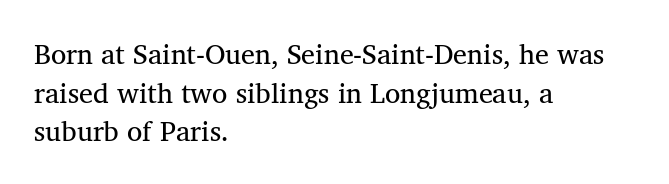
Q: Is the text bold? A: No.
Q: Is the text italic (slanted)? A: No, it is upright.
Q: Is the typeface a serif or a sans-serif typeface? A: Serif.
Q: Is the text underlined? A: No.
Q: How is the paragraph aligned? A: Left-aligned.
Q: Is the spacing between letters normal or unusually wide? A: Normal.
Q: Is the spacing between lines tight, normal or loose? A: Normal.
Q: Width (condensed, normal, or wide)? A: Normal.
Q: Stroke contrast? A: Medium.
Q: x-height? A: Medium.
Q: Monospaced? A: No.
